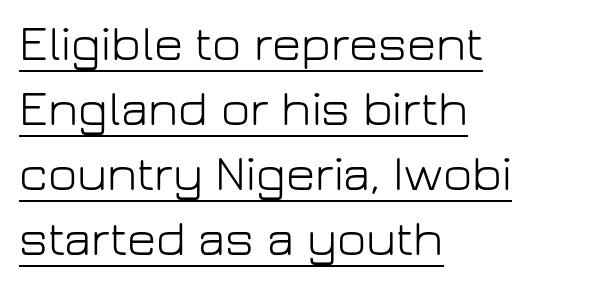
{"serif": "no", "italic": "no", "bold": "no", "weight": "light", "width": "normal", "stroke_contrast": "low", "x_height": "medium", "monospaced": "no", "underline": "yes", "align": "left", "line_spacing": "normal", "line_spacing_ratio": 1.3, "letter_spacing": "normal", "letter_spacing_em": 0.0, "glyph_px": 50}
